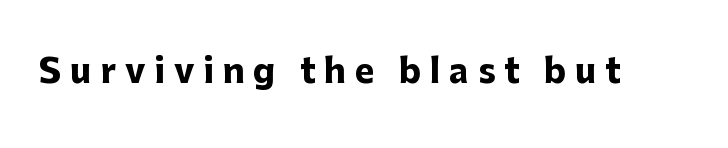
The typeface chosen for these lines omits serifs. Proportional: the letters do not fall into vertical columns. The font's upright variant was chosen for this text. The foot of each line stays bare and open. Heft: maximum for text — a bold.
